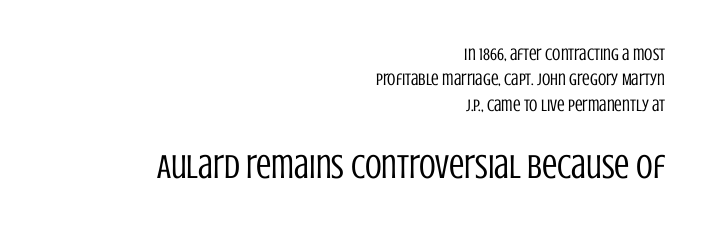
Q: Is the text bold? A: No.
Q: Is the text italic (slanted)? A: No, it is upright.
Q: Is the typeface a serif or a sans-serif typeface? A: Sans-serif.
Q: Is the text underlined? A: No.
Q: How is the paragraph aligned? A: Right-aligned.
Q: Is the spacing between letters normal or unusually wide? A: Normal.
Q: Is the spacing between lines tight, normal or loose? A: Normal.
Q: Which block of text is set in a larger size, the first (top) or the second (bottom)? A: The second (bottom) one.
Q: Width (condensed, normal, or wide)? A: Condensed.
Q: Stroke contrast? A: Low.
Q: x-height? A: Large.
Q: Monospaced? A: No.
